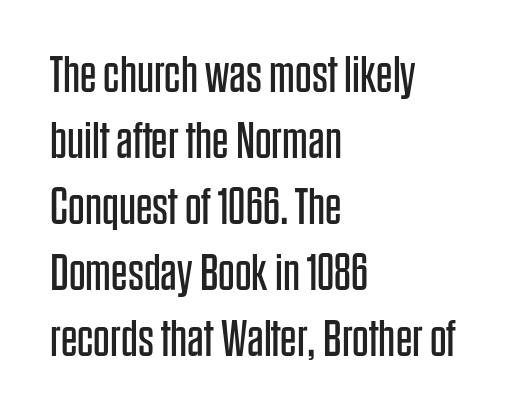
The image shows 52 px regular-weight, condensed sans-serif type, upright; set left-aligned, normal line spacing (1.27x), normal letter spacing, not underlined; low stroke contrast and a large x-height.
